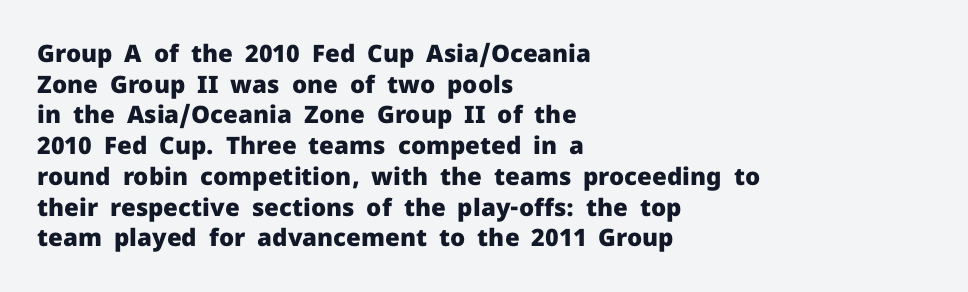
{"italic": "no", "bold": "yes", "underline": "no", "align": "left", "line_spacing": "normal", "line_spacing_ratio": 1.28, "letter_spacing": "normal", "letter_spacing_em": 0.0, "glyph_px": 24}
